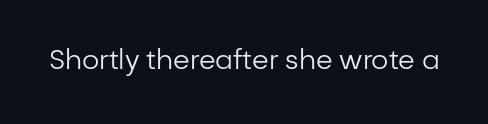
Q: Is the text bold? A: No.
Q: Is the text italic (slanted)? A: No, it is upright.
Q: Is the text underlined? A: No.
Q: Is the spacing between letters normal or unusually wide? A: Normal.
